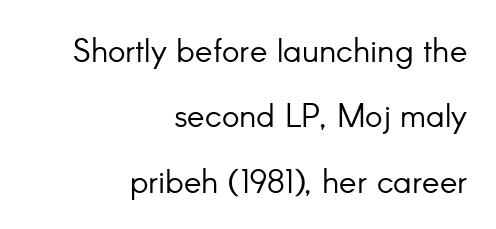
Words float on clear page, feet unadorned. There is no visible air inserted between adjacent glyphs. The passage shown is not bold in any degree. A typesetter would call this proportional, since set widths differ per character. The face used here is a sans, in the tradition of grotesques and geometrics.
